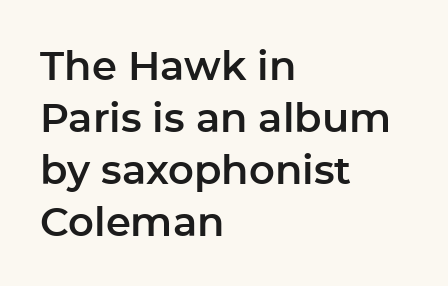
The passage shown is not underscored anywhere. Standard letterfit; no display-style spreading of the glyphs. Nope, no serifs anywhere on these letters. This block has exactly the height ordinary leading produces.
